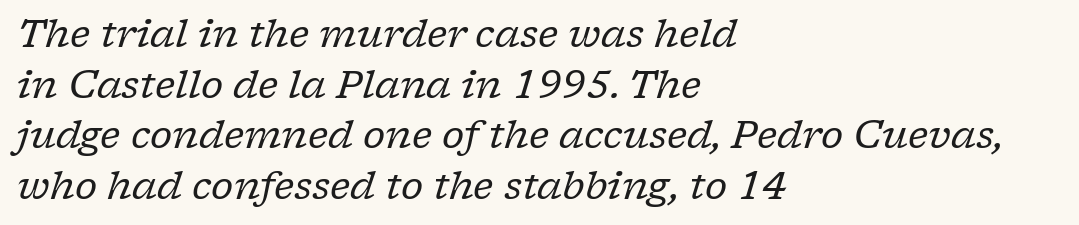
The image shows 38 px regular-weight serif type, italic (leaning right); set left-aligned, normal line spacing (1.33x), normal letter spacing, not underlined; low stroke contrast and a medium x-height.
